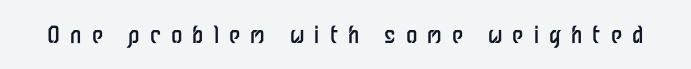
Q: Is the text bold? A: No.
Q: Is the text italic (slanted)? A: No, it is upright.
Q: Is the text underlined? A: No.
Q: Is the spacing between letters normal or unusually wide? A: Unusually wide.
